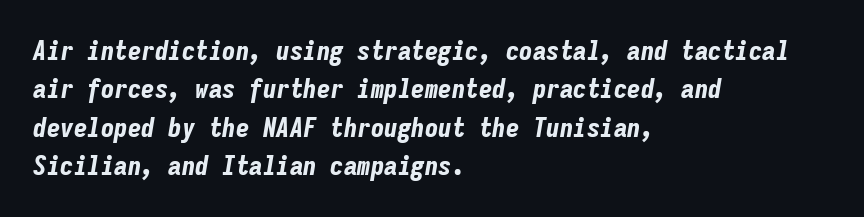
The image shows 27 px bold type, italic (leaning right); set left-aligned, normal line spacing (1.42x), normal letter spacing, not underlined.
